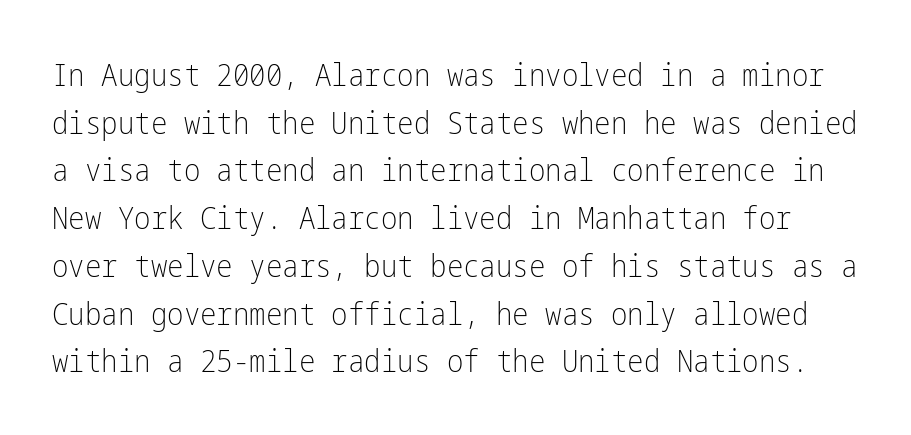
This rendering features lettering with no underline. This is not heavy type; no bold has been used. The passage shown has conventional tracking throughout. Posture: straight, roman, zero tilt. Reading down the column, the eye jumps a familiar distance to each next line.
